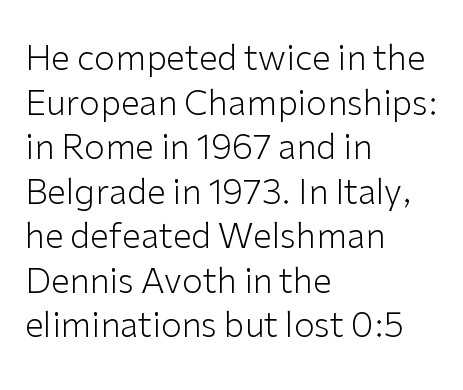
Honestly, there is no underline to notice here at all. A typesetter would label this face a sans. Honestly, the row spacing looks completely unremarkable. Think of a printed novel: that variable character pitch is what you see here. This rendering uses left alignment, leaving the right contour irregular. Counters stay open thanks to moderate or lighter strokes.
